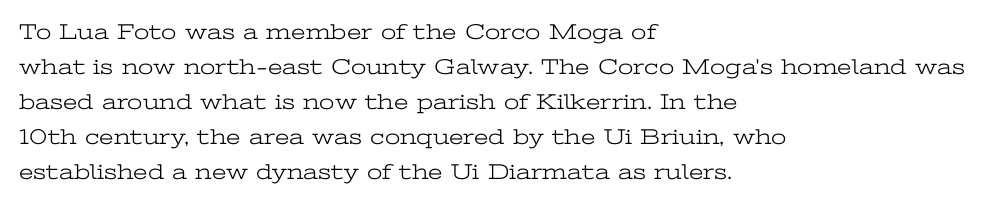
The image shows 22 px text type, upright; set left-aligned, normal line spacing (1.59x), normal letter spacing, not underlined.
